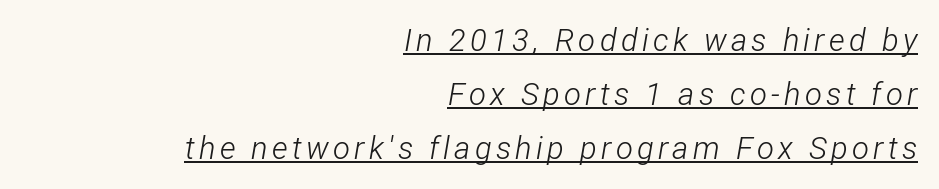
This reads as an unemphasized weight, regular at the heaviest. Quick note: italic. Compared with undecorated copy, this sample adds a rule below the words. The rendering uses natural spacing where letterforms have individual widths. Line ends are locked; line starts wander.
